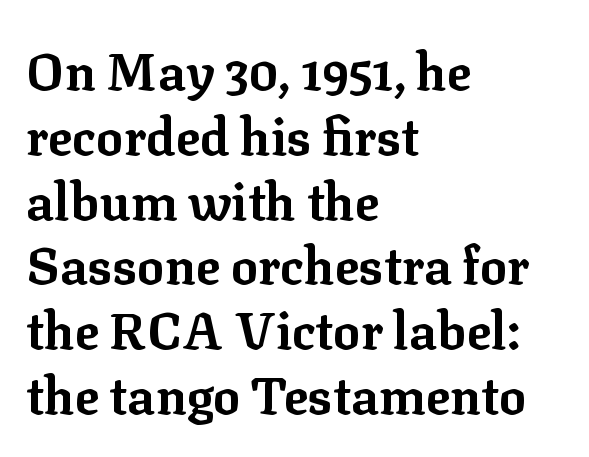
The image shows 51 px bold serif type, upright; set left-aligned, normal line spacing (1.27x), normal letter spacing, not underlined; low stroke contrast and a medium x-height.
